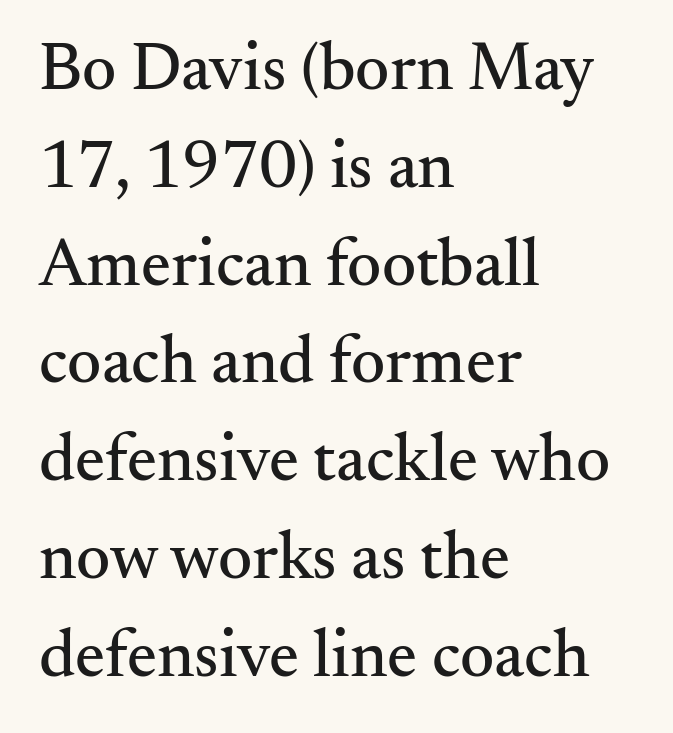
Q: Is the text italic (slanted)? A: No, it is upright.
Q: Is the typeface a serif or a sans-serif typeface? A: Serif.
Q: Is the text underlined? A: No.
Q: How is the paragraph aligned? A: Left-aligned.
Q: Is the spacing between letters normal or unusually wide? A: Normal.
Q: Is the spacing between lines tight, normal or loose? A: Normal.
Q: Width (condensed, normal, or wide)? A: Normal.
Q: Stroke contrast? A: Medium.
Q: x-height? A: Small.
Q: Monospaced? A: No.
